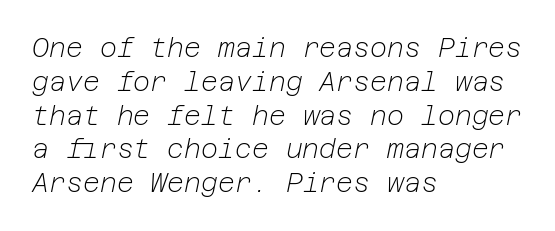
{"italic": "yes", "lean": "right", "slant_degrees": 12, "bold": "no", "underline": "no", "align": "left", "line_spacing": "normal", "line_spacing_ratio": 1.3, "letter_spacing": "normal", "letter_spacing_em": 0.0, "glyph_px": 26}
